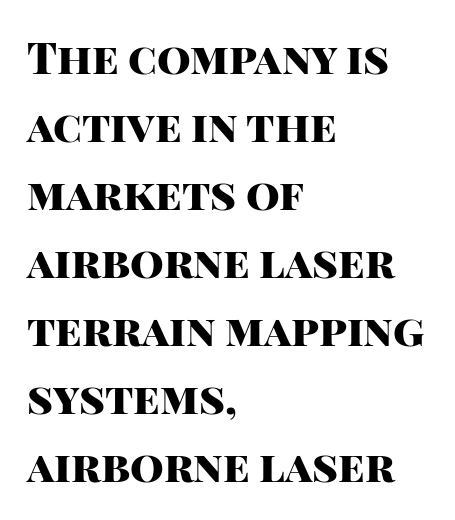
{"serif": "no", "italic": "no", "bold": "yes", "weight": "heavy", "width": "normal", "stroke_contrast": "high", "x_height": "large", "monospaced": "no", "underline": "no", "align": "left", "line_spacing": "normal", "line_spacing_ratio": 1.58, "letter_spacing": "normal", "letter_spacing_em": 0.0, "glyph_px": 43}
